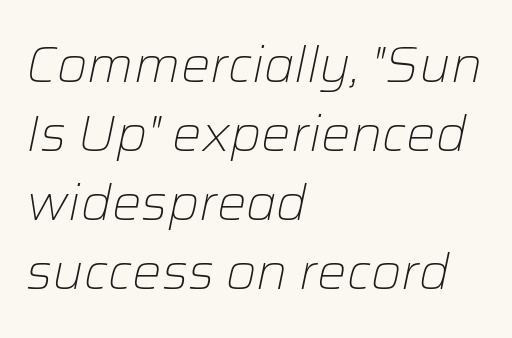
The image shows 49 px light type, italic (leaning right); set left-aligned, normal line spacing (1.41x), normal letter spacing, not underlined; low stroke contrast and a medium x-height.
